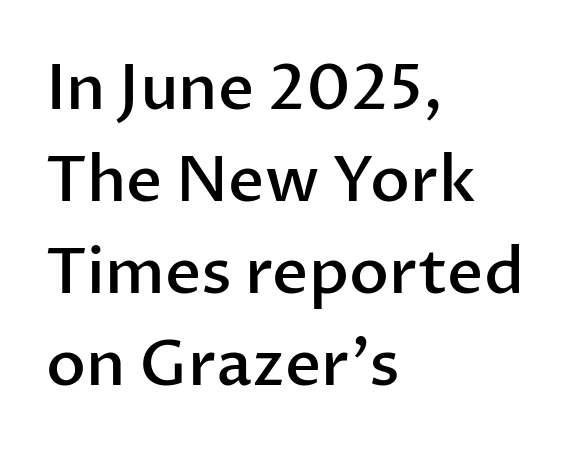
{"serif": "no", "italic": "no", "bold": "semi", "weight": "semibold", "width": "normal", "stroke_contrast": "low", "x_height": "medium", "monospaced": "no", "underline": "no", "align": "left", "line_spacing": "normal", "line_spacing_ratio": 1.46, "letter_spacing": "normal", "letter_spacing_em": 0.0, "glyph_px": 63}
